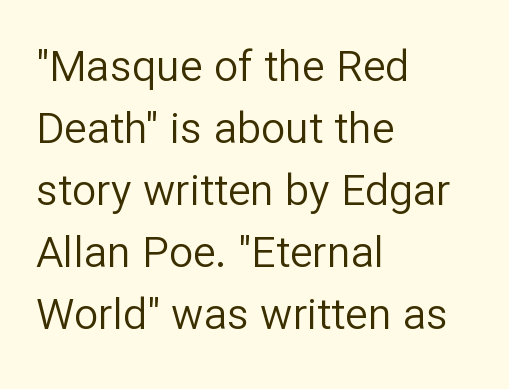
Alignment: flush left. Letters have the restrained weight of plain body copy at most. Whoever set this chose a conventional vertical rhythm. Unlike italic type, these characters show no tilt at all. The passage shown is typed in a proportional face where columns would drift. Descenders are the only things crossing below the line.
